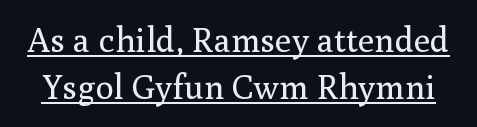
Q: Is the text bold? A: No.
Q: Is the text italic (slanted)? A: No, it is upright.
Q: Is the typeface a serif or a sans-serif typeface? A: Serif.
Q: Is the text underlined? A: Yes.
Q: Is the spacing between letters normal or unusually wide? A: Normal.
Q: Is the spacing between lines tight, normal or loose? A: Normal.
Q: Width (condensed, normal, or wide)? A: Normal.
Q: Stroke contrast? A: Medium.
Q: x-height? A: Medium.
Q: Monospaced? A: No.
